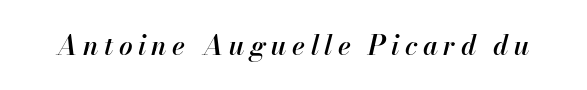
Strokes here are thickened, but only to semibold level. Compared with typical body copy, the letter spacing here is much looser. Slant detected: the letters are inclined. Glance below the letters and you will spot only blank space.
